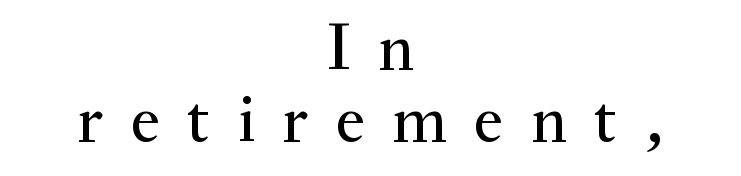
{"serif": "yes", "italic": "no", "width": "normal", "stroke_contrast": "medium", "x_height": "small", "monospaced": "no", "underline": "no", "align": "center", "line_spacing": "tight", "line_spacing_ratio": 1.07, "letter_spacing": "wide", "letter_spacing_em": 0.41, "glyph_px": 67}
